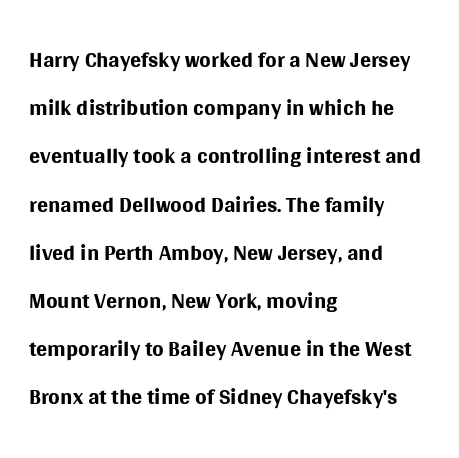
{"serif": "no", "italic": "no", "bold": "no", "weight": "regular", "width": "normal", "stroke_contrast": "medium", "x_height": "large", "monospaced": "no", "underline": "no", "align": "left", "line_spacing": "normal", "line_spacing_ratio": 1.46, "letter_spacing": "normal", "letter_spacing_em": 0.0, "glyph_px": 33}
